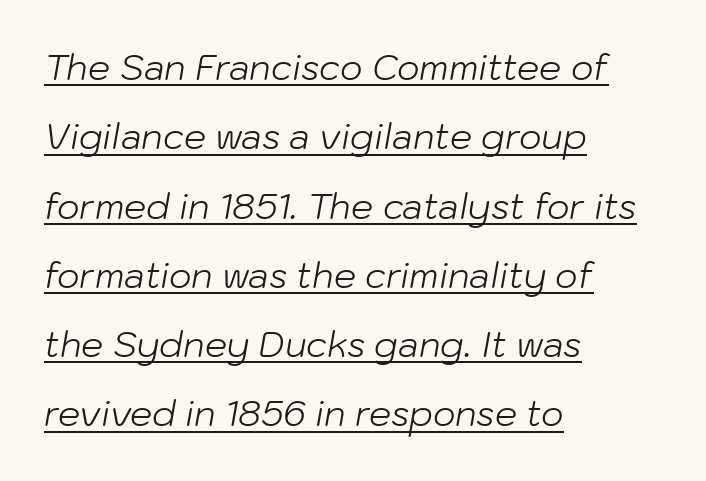
Honestly, the rows look like they've been pulled way apart. Stroke thickness stays within the range of a standard reading face or lighter. Observe the lean: these are italic letterforms. This sample uses plain, unmodified letter spacing. The sample's only ornament is a line tracing under the words.
